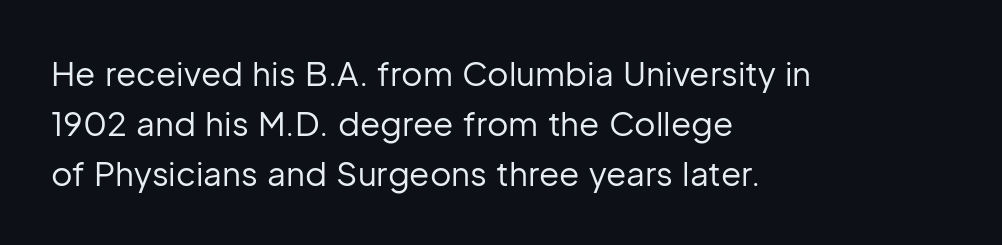
In terms of letterform style, serifs are entirely absent. The glyphs are unaccompanied by any horizontal stroke below them. Varying glyph widths throughout — classic text-font behaviour. Default kerning and tracking; the words read as compact shapes.
